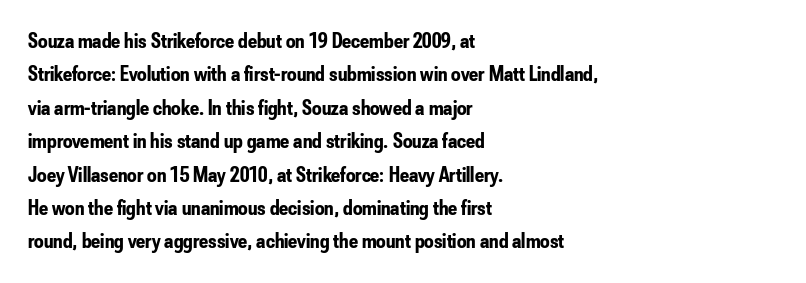
{"italic": "no", "bold": "yes", "underline": "no", "align": "left", "line_spacing": "normal", "line_spacing_ratio": 1.59, "letter_spacing": "normal", "letter_spacing_em": 0.0, "glyph_px": 21}
